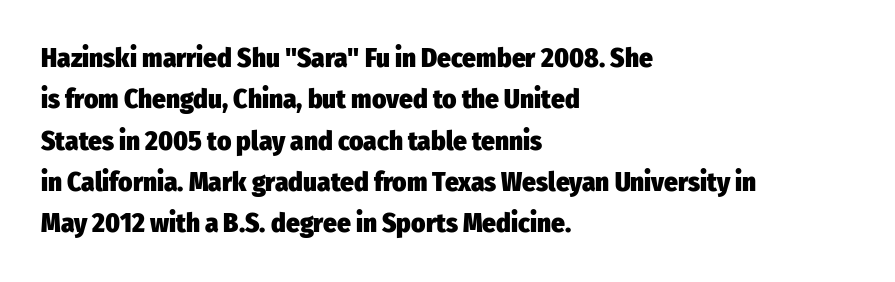
{"italic": "no", "bold": "yes", "underline": "no", "align": "left", "line_spacing": "normal", "line_spacing_ratio": 1.53, "letter_spacing": "normal", "letter_spacing_em": 0.0, "glyph_px": 27}
